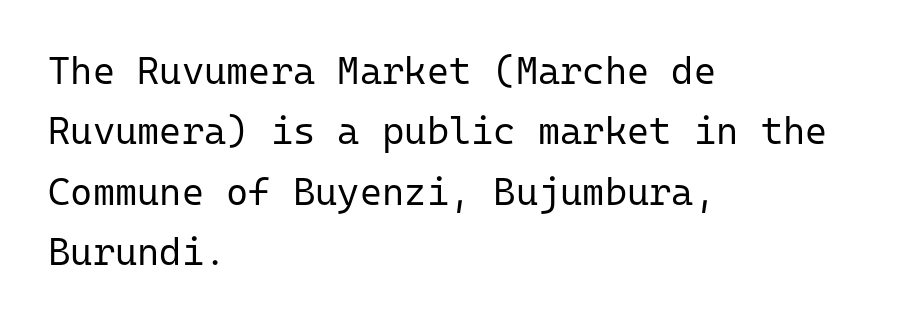
Stems and bowls with no extra thickness — not bold. Ordinary non-slanted type is in use. Each letter, wide or thin by design, is forced into the same width here. One-word summary of the alignment: left. A typesetter would label this face a sans.
